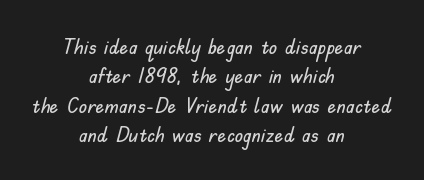
Q: Is the text italic (slanted)? A: Yes.
Q: Is the text underlined? A: No.
Q: How is the paragraph aligned? A: Centered.
Q: Is the spacing between letters normal or unusually wide? A: Normal.
Q: Is the spacing between lines tight, normal or loose? A: Normal.
